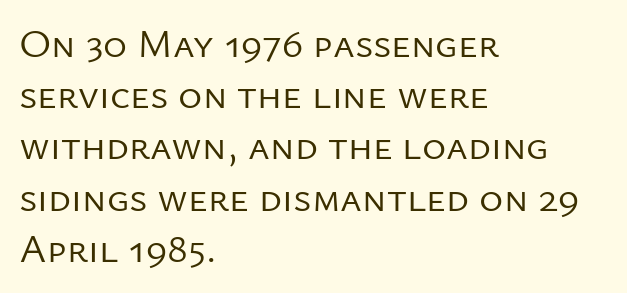
Q: Is the text bold? A: No.
Q: Is the text italic (slanted)? A: No, it is upright.
Q: Is the typeface a serif or a sans-serif typeface? A: Sans-serif.
Q: Is the text underlined? A: No.
Q: How is the paragraph aligned? A: Left-aligned.
Q: Is the spacing between letters normal or unusually wide? A: Normal.
Q: Is the spacing between lines tight, normal or loose? A: Normal.
Q: Width (condensed, normal, or wide)? A: Normal.
Q: Stroke contrast? A: Low.
Q: x-height? A: Medium.
Q: Monospaced? A: No.
